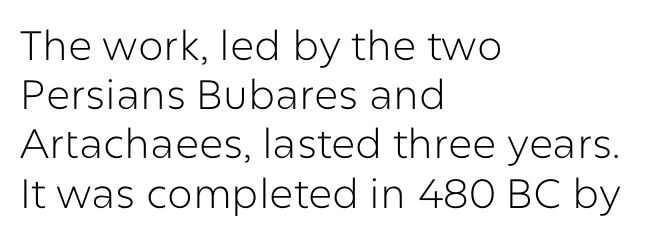
The image shows 41 px light sans-serif type, upright; set left-aligned, line spacing 1.2x, normal letter spacing, not underlined; low stroke contrast and a medium x-height.
